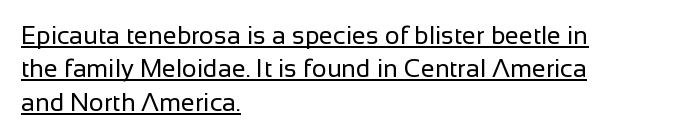
Casual observation: everything's shoved over to the left. Between one letter and the next there's only the usual sliver of space. Underlining? Definitely there. This is the regular roman posture of the typeface.
